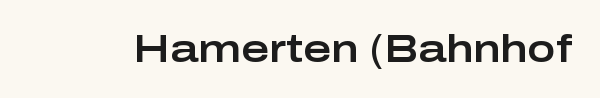
The passage shown is not underscored anywhere. Is the letter spacing exaggerated? No — it looks like the ordinary default. Unlike italic type, these characters show no tilt at all. Nope, no serifs anywhere on these letters. Spacing verdict: proportional, widths tailored to each character.
